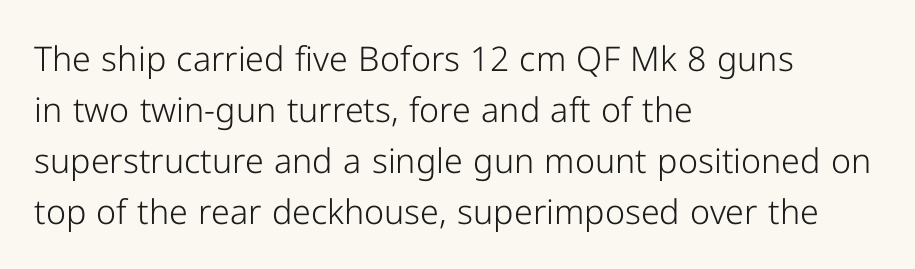
{"serif": "no", "italic": "no", "bold": "no", "weight": "light", "width": "normal", "stroke_contrast": "low", "x_height": "medium", "monospaced": "no", "underline": "no", "align": "left", "line_spacing": "normal", "line_spacing_ratio": 1.5, "letter_spacing": "normal", "letter_spacing_em": 0.0, "glyph_px": 34}
